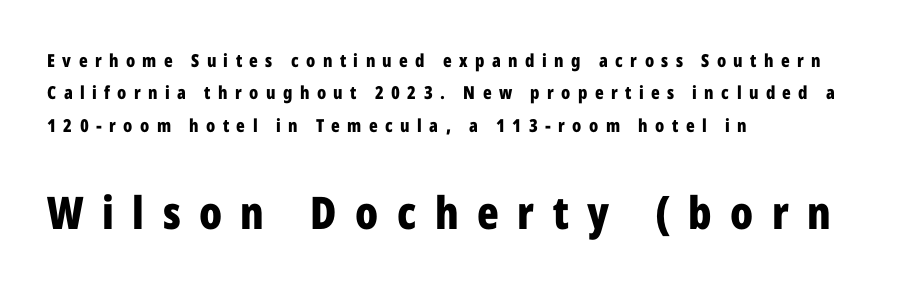
Q: Is the text bold? A: Yes.
Q: Is the text italic (slanted)? A: No, it is upright.
Q: Is the typeface a serif or a sans-serif typeface? A: Sans-serif.
Q: Is the text underlined? A: No.
Q: How is the paragraph aligned? A: Left-aligned.
Q: Is the spacing between letters normal or unusually wide? A: Unusually wide.
Q: Which block of text is set in a larger size, the first (top) or the second (bottom)? A: The second (bottom) one.
Q: Width (condensed, normal, or wide)? A: Condensed.
Q: Stroke contrast? A: Low.
Q: x-height? A: Medium.
Q: Monospaced? A: No.
